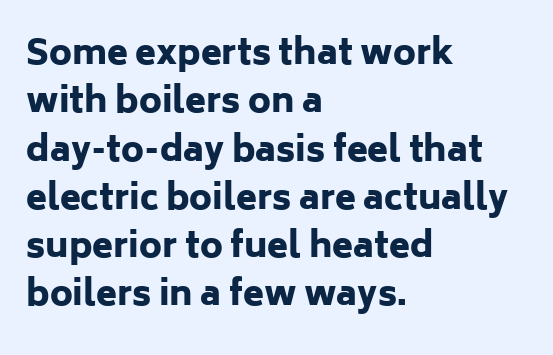
Unlike italic type, these characters show no tilt at all. Varying glyph widths throughout — classic text-font behaviour. Nobody drew a line under any word here. To sum up the face: it is a sans, with no serifs.
